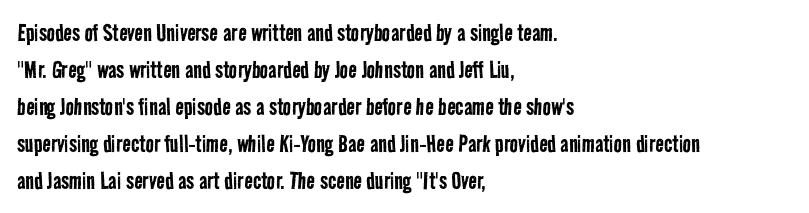
Q: Is the text bold? A: No.
Q: Is the typeface a serif or a sans-serif typeface? A: Sans-serif.
Q: Is the text underlined? A: No.
Q: How is the paragraph aligned? A: Left-aligned.
Q: Is the spacing between letters normal or unusually wide? A: Normal.
Q: Is the spacing between lines tight, normal or loose? A: Normal.
Q: Width (condensed, normal, or wide)? A: Condensed.
Q: Stroke contrast? A: Low.
Q: x-height? A: Medium.
Q: Monospaced? A: No.
